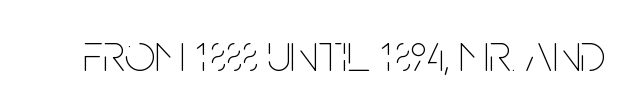
Ascenders rise straight up at ninety degrees. Bold? No — there's no thickening of the strokes. The zone under the glyphs is completely vacant. This sample uses plain, unmodified letter spacing.
